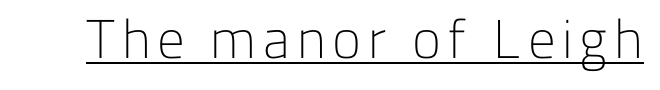
Q: Is the text bold? A: No.
Q: Is the text italic (slanted)? A: No, it is upright.
Q: Is the typeface a serif or a sans-serif typeface? A: Sans-serif.
Q: Is the text underlined? A: Yes.
Q: Width (condensed, normal, or wide)? A: Normal.
Q: Stroke contrast? A: Low.
Q: x-height? A: Medium.
Q: Monospaced? A: No.
